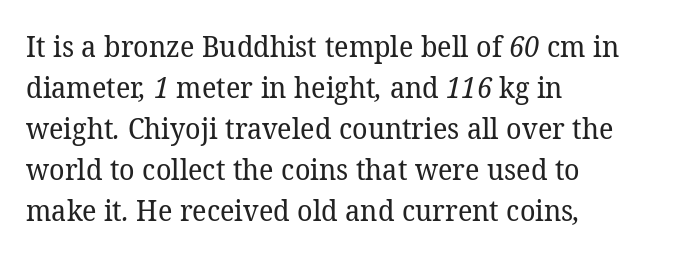
Teacher's note: observe the even left margin — that is flush-left alignment. Summary of weight: not heavy and not bold. Serif or sans? Serif — the stroke terminals have little feet. Leading matches the norm, producing a regular column.
